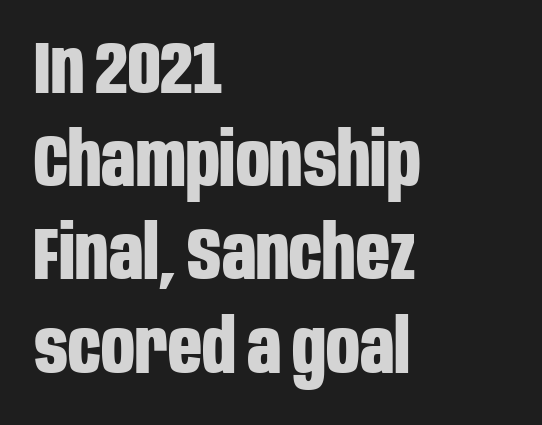
Q: Is the text bold? A: Yes.
Q: Is the text italic (slanted)? A: No, it is upright.
Q: Is the typeface a serif or a sans-serif typeface? A: Sans-serif.
Q: Is the text underlined? A: No.
Q: How is the paragraph aligned? A: Left-aligned.
Q: Is the spacing between letters normal or unusually wide? A: Normal.
Q: Is the spacing between lines tight, normal or loose? A: Normal.
Q: Width (condensed, normal, or wide)? A: Condensed.
Q: Stroke contrast? A: Low.
Q: x-height? A: Large.
Q: Monospaced? A: No.
